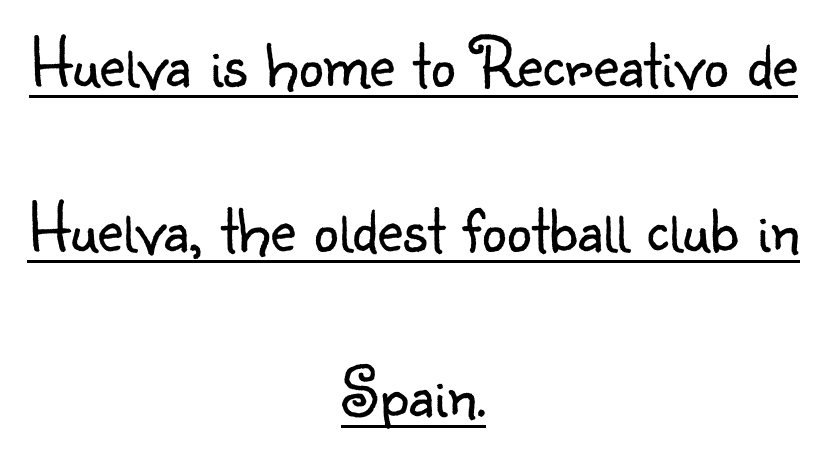
The image shows 70 px light sans-serif type, upright; set centered, loose line spacing (2.36x), normal letter spacing, underlined; low stroke contrast and a small x-height.
